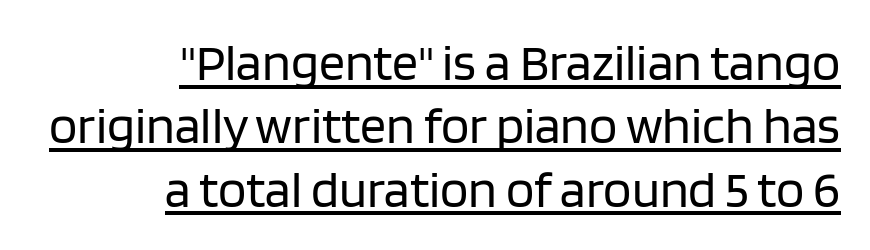
{"serif": "no", "italic": "no", "bold": "no", "weight": "regular", "width": "normal", "stroke_contrast": "low", "x_height": "large", "monospaced": "no", "underline": "yes", "align": "right", "line_spacing_ratio": 1.22, "letter_spacing": "normal", "letter_spacing_em": 0.0, "glyph_px": 52}
